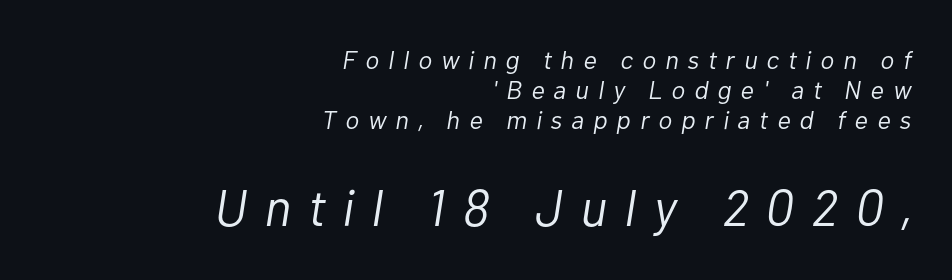
The image shows 51 px light type, italic (leaning right); set right-aligned, tight line spacing (1.15x), unusually wide letter spacing (+0.35 em), not underlined; the second (bottom) block is 1.96x larger; low stroke contrast and a medium x-height.
